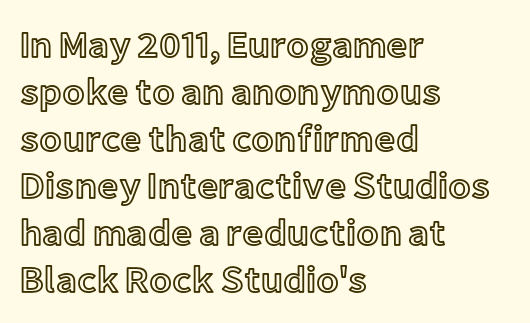
The image shows 37 px text type, upright; set left-aligned, normal line spacing (1.27x), normal letter spacing, not underlined; a medium x-height.
